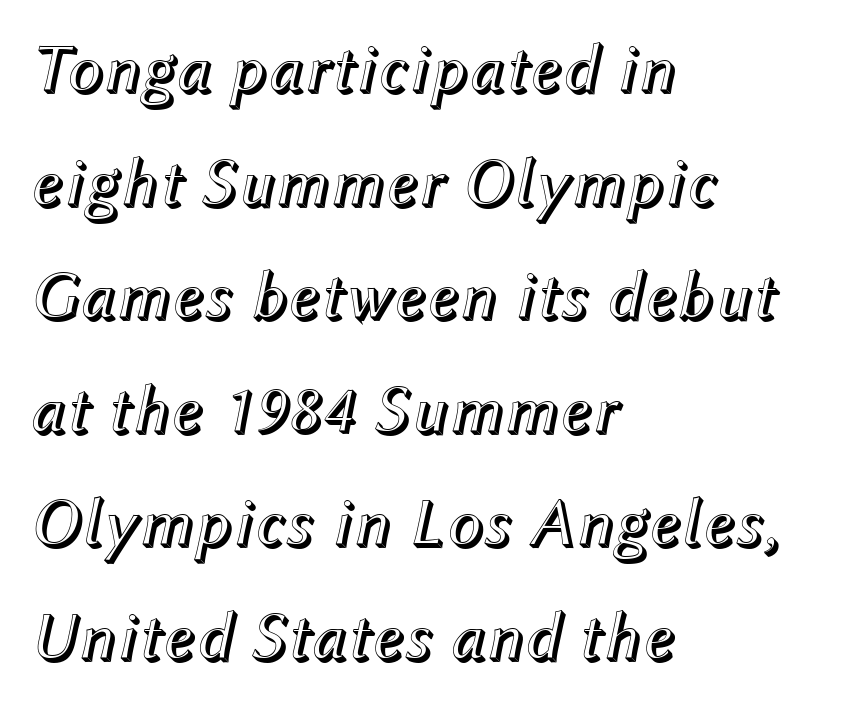
The image shows 68 px text type, italic (leaning right); set left-aligned, normal line spacing (1.67x), normal letter spacing, not underlined; a medium x-height.
